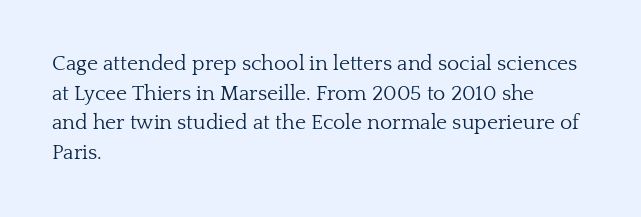
The image shows 21 px text type, upright; set left-aligned, normal line spacing (1.41x), normal letter spacing, not underlined.
